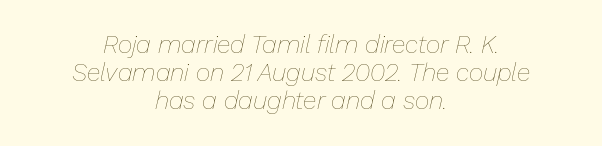
The image shows 25 px text type, italic (leaning right); set centered, tight line spacing (1.13x), normal letter spacing, not underlined.
